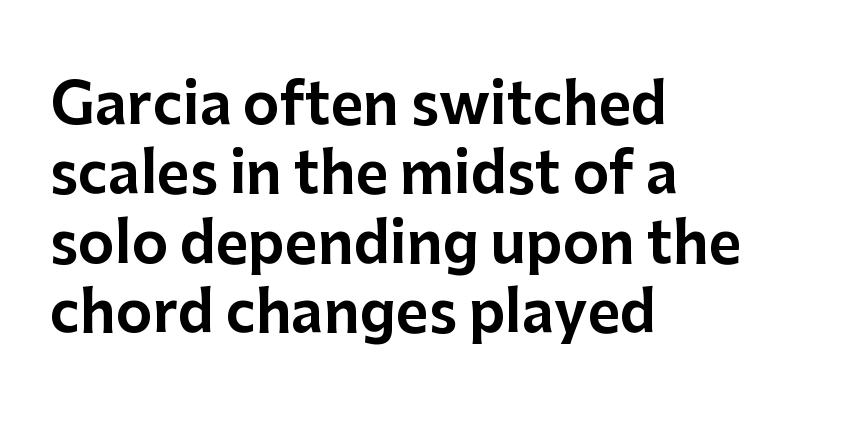
The image shows 56 px sans-serif type, upright; set left-aligned, line spacing 1.24x, normal letter spacing, not underlined; low stroke contrast and a medium x-height.
